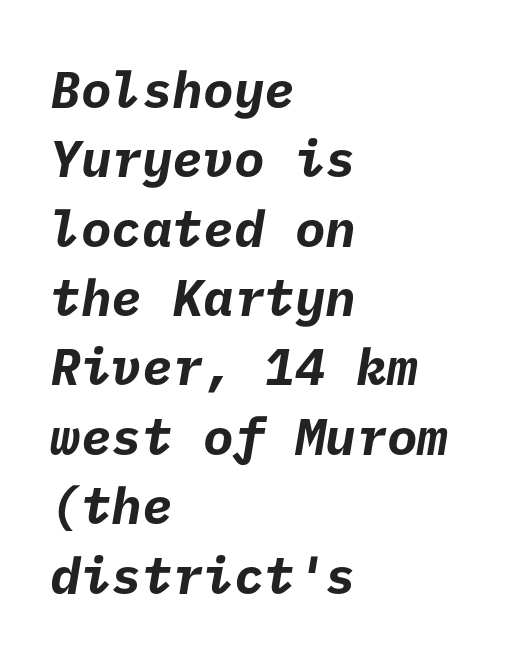
Q: Is the text bold? A: Yes.
Q: Is the typeface a serif or a sans-serif typeface? A: Sans-serif.
Q: Is the text underlined? A: No.
Q: How is the paragraph aligned? A: Left-aligned.
Q: Is the spacing between letters normal or unusually wide? A: Normal.
Q: Is the spacing between lines tight, normal or loose? A: Normal.
Q: Width (condensed, normal, or wide)? A: Normal.
Q: Stroke contrast? A: Low.
Q: x-height? A: Medium.
